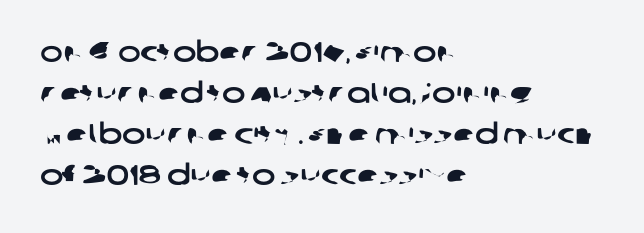
{"serif": "no", "width": "wide", "stroke_contrast": "low", "x_height": "large", "monospaced": "no", "underline": "no", "align": "left", "line_spacing": "normal", "line_spacing_ratio": 1.47, "letter_spacing": "normal", "letter_spacing_em": 0.0, "glyph_px": 28}
